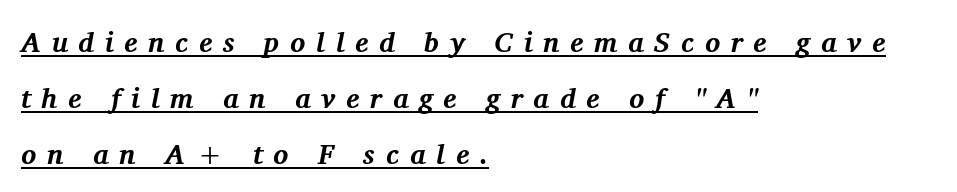
Q: Is the text bold? A: Yes.
Q: Is the text italic (slanted)? A: Yes, it leans right by about 11 degrees.
Q: Is the typeface a serif or a sans-serif typeface? A: Serif.
Q: Is the text underlined? A: Yes.
Q: How is the paragraph aligned? A: Left-aligned.
Q: Is the spacing between letters normal or unusually wide? A: Unusually wide.
Q: Is the spacing between lines tight, normal or loose? A: Loose.
Q: Width (condensed, normal, or wide)? A: Normal.
Q: Stroke contrast? A: Medium.
Q: x-height? A: Medium.
Q: Monospaced? A: No.
